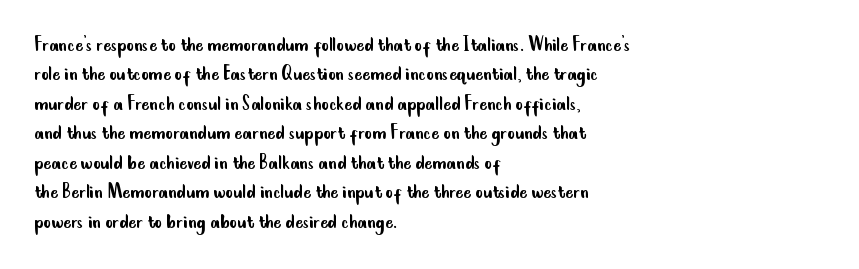
Q: Is the text bold? A: No.
Q: Is the text italic (slanted)? A: No, it is upright.
Q: Is the text underlined? A: No.
Q: How is the paragraph aligned? A: Left-aligned.
Q: Is the spacing between letters normal or unusually wide? A: Normal.
Q: Is the spacing between lines tight, normal or loose? A: Normal.
